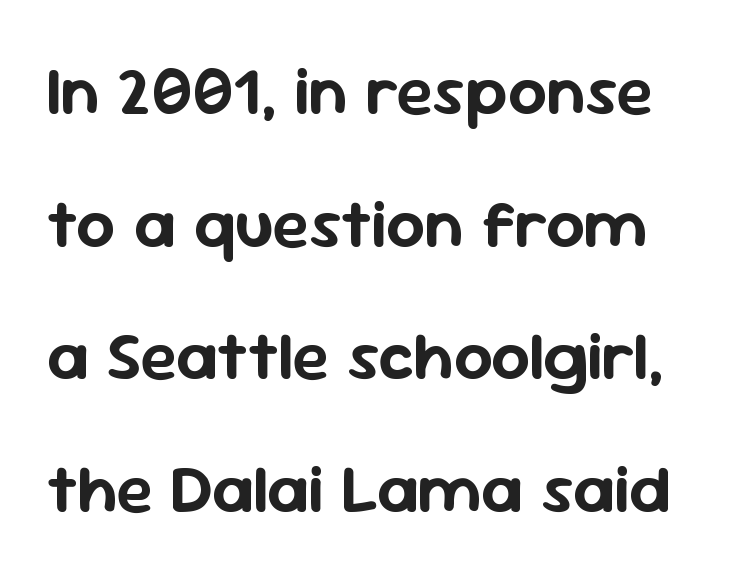
Q: Is the text italic (slanted)? A: No, it is upright.
Q: Is the typeface a serif or a sans-serif typeface? A: Sans-serif.
Q: Is the text underlined? A: No.
Q: Is the spacing between letters normal or unusually wide? A: Normal.
Q: Is the spacing between lines tight, normal or loose? A: Loose.
Q: Width (condensed, normal, or wide)? A: Normal.
Q: Stroke contrast? A: Low.
Q: x-height? A: Medium.
Q: Monospaced? A: No.
